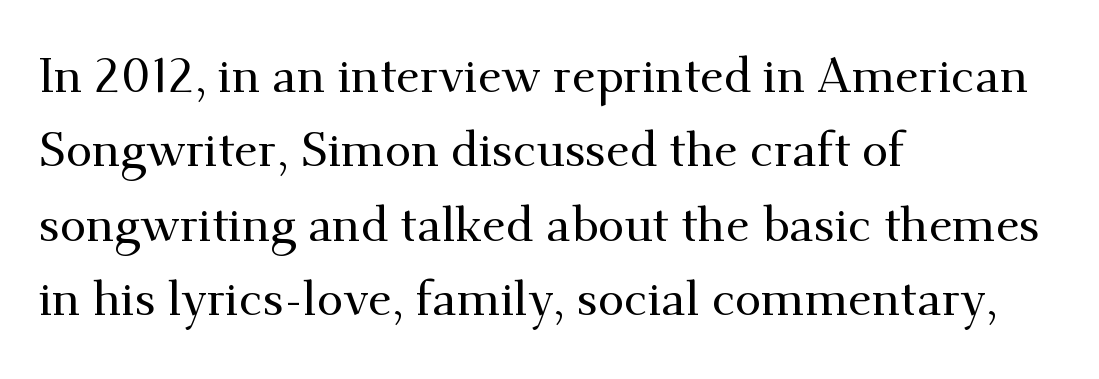
Q: Is the text italic (slanted)? A: No, it is upright.
Q: Is the typeface a serif or a sans-serif typeface? A: Serif.
Q: Is the text underlined? A: No.
Q: How is the paragraph aligned? A: Left-aligned.
Q: Is the spacing between letters normal or unusually wide? A: Normal.
Q: Is the spacing between lines tight, normal or loose? A: Normal.
Q: Width (condensed, normal, or wide)? A: Normal.
Q: Stroke contrast? A: Medium.
Q: x-height? A: Small.
Q: Monospaced? A: No.
